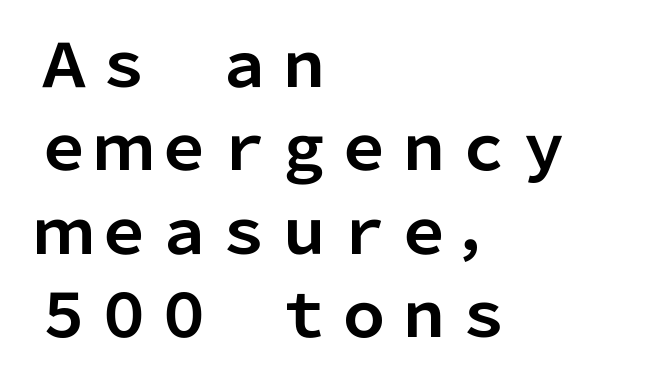
Q: Is the text bold? A: Yes.
Q: Is the text italic (slanted)? A: No, it is upright.
Q: Is the typeface a serif or a sans-serif typeface? A: Sans-serif.
Q: Is the text underlined? A: No.
Q: How is the paragraph aligned? A: Left-aligned.
Q: Is the spacing between letters normal or unusually wide? A: Normal.
Q: Is the spacing between lines tight, normal or loose? A: Normal.
Q: Width (condensed, normal, or wide)? A: Normal.
Q: Stroke contrast? A: Low.
Q: x-height? A: Medium.
Q: Monospaced? A: No.
